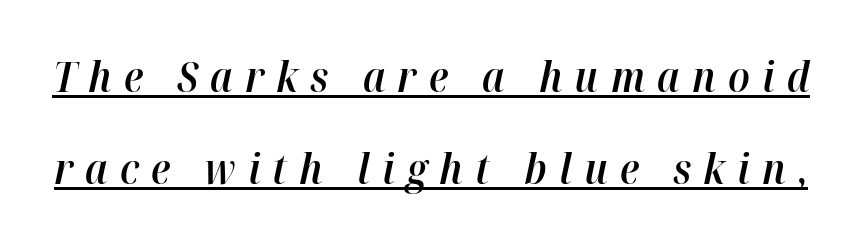
{"italic": "yes", "lean": "right", "slant_degrees": 12, "bold": "semi", "weight": "semibold", "width": "normal", "stroke_contrast": "high", "x_height": "medium", "monospaced": "no", "underline": "yes", "line_spacing": "loose", "line_spacing_ratio": 2.19, "letter_spacing": "wide", "letter_spacing_em": 0.29, "glyph_px": 42}
